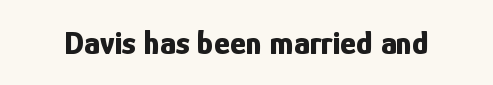
Nothing sits at the stroke ends, so this counts as sans-serif. Here the designer chose a conventional face with non-uniform glyph widths. Words appear dense and cohesive because spacing is normal. Typesetter's note: full bold, strokes at maximum text heaviness.
